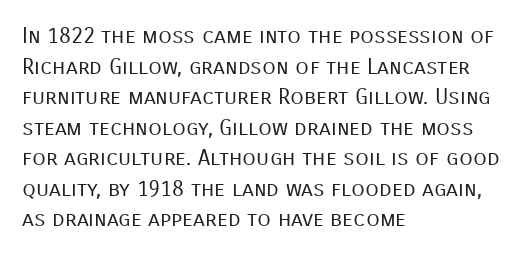
The image shows 22 px text type, upright; set left-aligned, normal line spacing (1.39x), normal letter spacing, not underlined.
